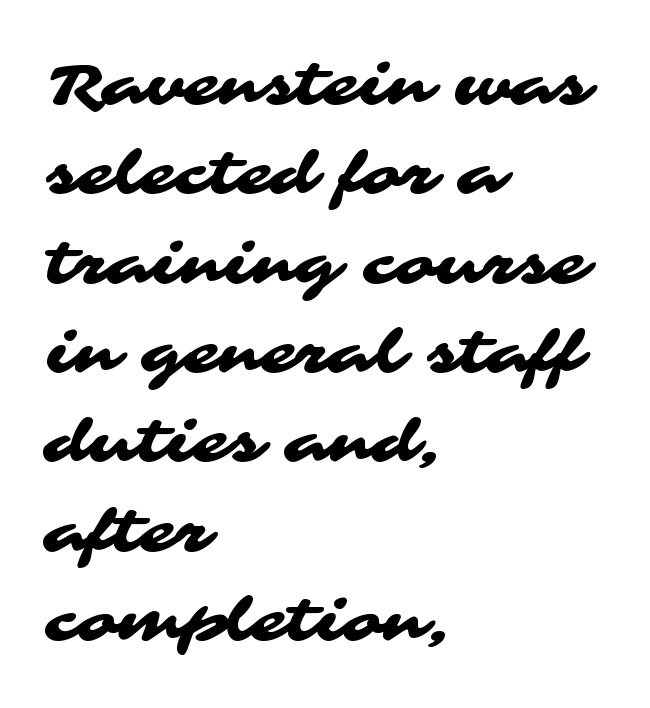
{"serif": "no", "width": "wide", "stroke_contrast": "medium", "x_height": "medium", "monospaced": "no", "underline": "no", "align": "left", "line_spacing": "normal", "line_spacing_ratio": 1.54, "letter_spacing": "normal", "letter_spacing_em": 0.0, "glyph_px": 58}
